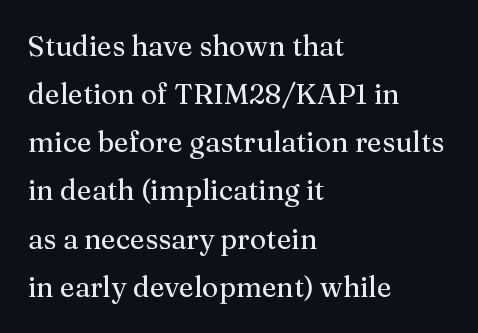
{"serif": "yes", "italic": "no", "width": "normal", "stroke_contrast": "medium", "x_height": "medium", "monospaced": "no", "underline": "no", "align": "left", "line_spacing_ratio": 1.72, "letter_spacing": "normal", "letter_spacing_em": 0.0, "glyph_px": 28}
